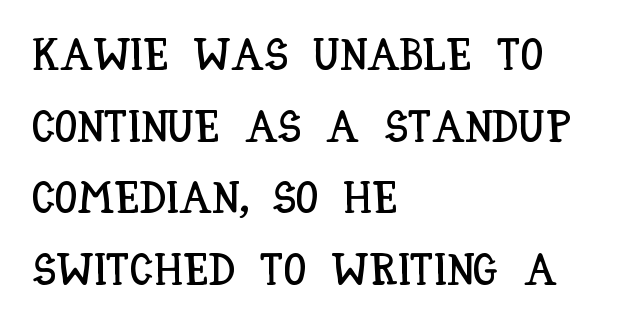
The image shows 45 px condensed type, upright; set left-aligned, normal line spacing (1.59x), normal letter spacing, not underlined; low stroke contrast and a large x-height.
